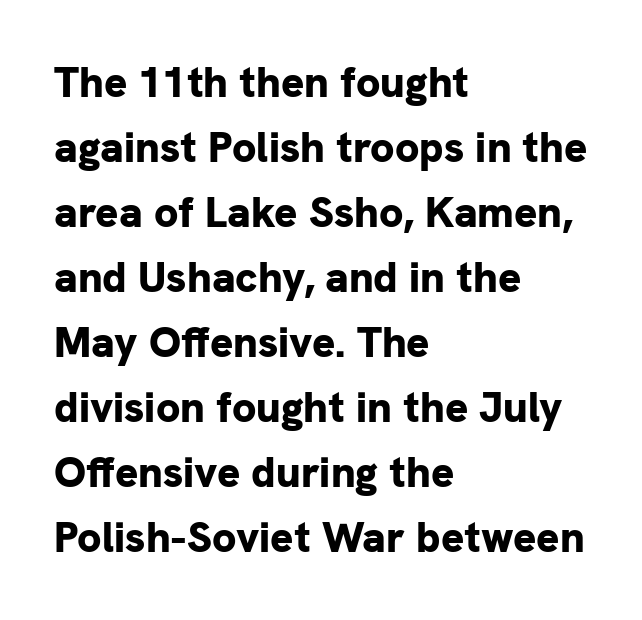
A clean baseline with only descenders dipping below it. Compared with typical body copy, the letter spacing here is the same. I'd describe the lettering as bold — thick and assertive. Horizontal bands of white between lines are of average thickness. One-word summary of the alignment: left. It's the straight-up-and-down kind of type.
